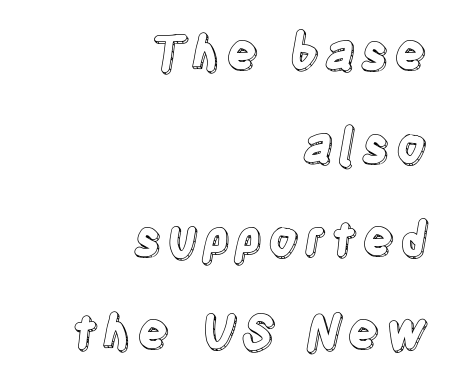
{"width": "condensed", "x_height": "large", "monospaced": "no", "underline": "no", "align": "right", "line_spacing": "loose", "line_spacing_ratio": 1.98, "glyph_px": 47}
